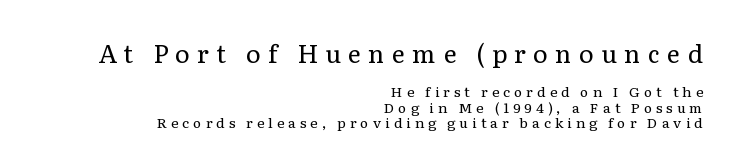
{"italic": "no", "bold": "no", "underline": "no", "align": "right", "line_spacing": "tight", "line_spacing_ratio": 1.09, "letter_spacing": "wide", "letter_spacing_em": 0.29, "larger_block": "first", "size_ratio": 1.79, "glyph_px": 25}
